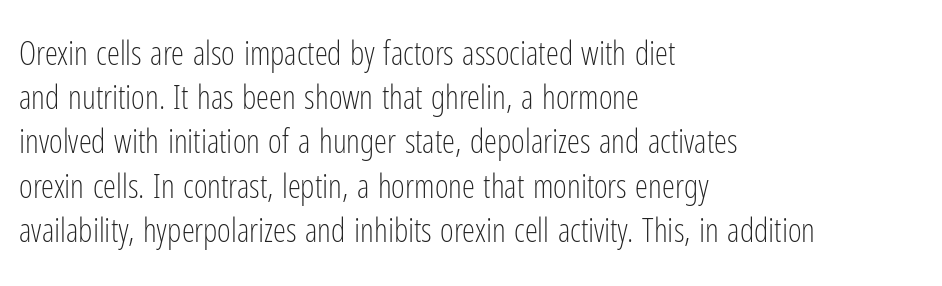
The image shows 33 px light, condensed sans-serif type, upright; set left-aligned, normal line spacing (1.34x), normal letter spacing, not underlined; low stroke contrast and a medium x-height.
